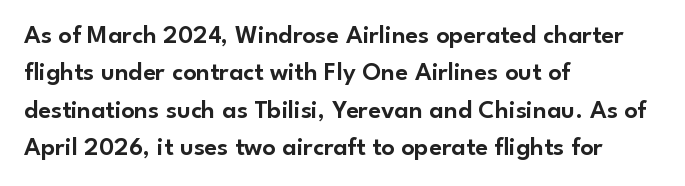
Q: Is the text italic (slanted)? A: No, it is upright.
Q: Is the text underlined? A: No.
Q: How is the paragraph aligned? A: Left-aligned.
Q: Is the spacing between letters normal or unusually wide? A: Normal.
Q: Is the spacing between lines tight, normal or loose? A: Normal.
